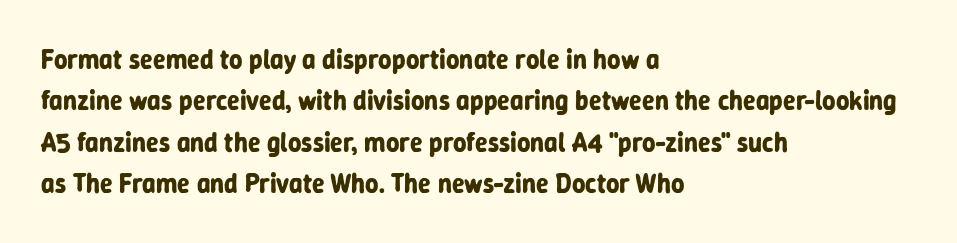
{"italic": "no", "bold": "yes", "underline": "no", "align": "left", "line_spacing": "normal", "line_spacing_ratio": 1.59, "letter_spacing": "normal", "letter_spacing_em": 0.0, "glyph_px": 26}
